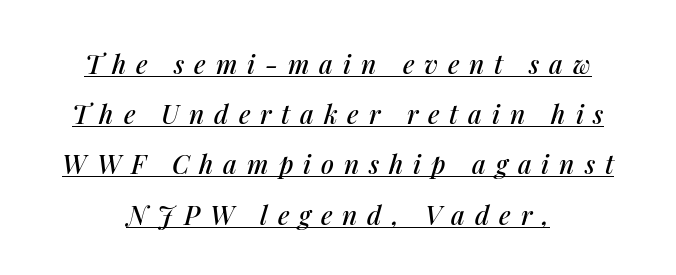
Tall strokes in this sample are angled rather than plumb. The tracking jumps out immediately: characters are airy and widely separated. Reading down the block, each line starts at a different indent, mirrored at its end. Every word sits above its own underline. How would I describe the line gaps? Wide and relaxed.
